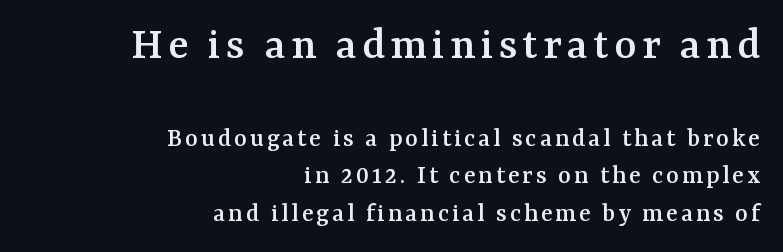
{"serif": "yes", "italic": "no", "width": "normal", "stroke_contrast": "medium", "x_height": "medium", "monospaced": "no", "underline": "no", "align": "right", "line_spacing": "normal", "line_spacing_ratio": 1.39, "larger_block": "first", "size_ratio": 1.74, "glyph_px": 47}
